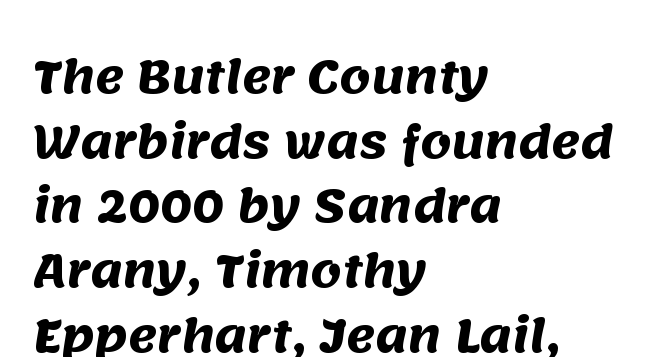
The image shows 44 px heavy sans-serif type; set left-aligned, normal line spacing (1.47x), normal letter spacing, not underlined; medium stroke contrast and a large x-height.
